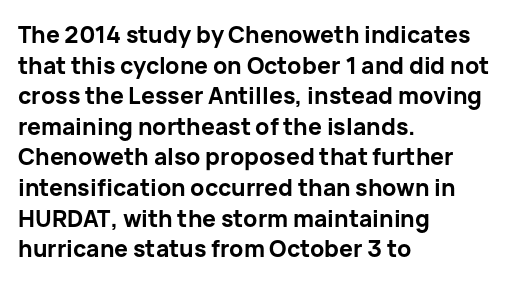
Nobody touched the tracking dial on this one. Heft: maximum for text — a bold. The rendering anchors every line to the left-hand side. The line-height multiplier appears to be the usual default.
